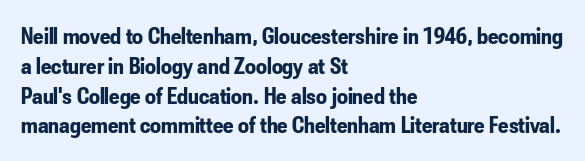
Every character sits straight up, as roman type does. This rendering uses left alignment, leaving the right contour irregular. Letters rest on an invisible, unmarked baseline. The passage shown has conventional tracking throughout. Pretty heavy lettering here — definitely bold.
